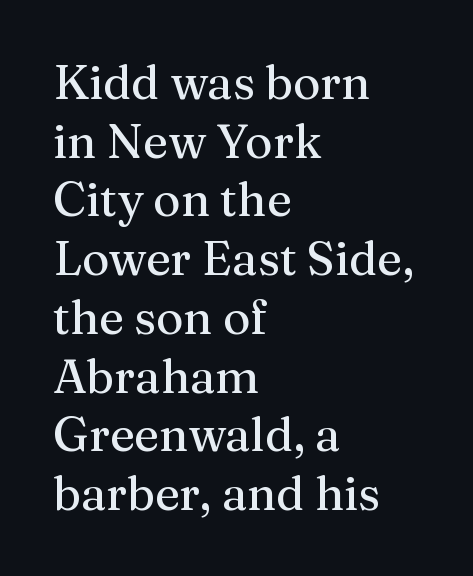
{"serif": "yes", "italic": "no", "width": "normal", "stroke_contrast": "medium", "x_height": "medium", "monospaced": "no", "underline": "no", "align": "left", "line_spacing": "normal", "line_spacing_ratio": 1.25, "letter_spacing": "normal", "letter_spacing_em": 0.0, "glyph_px": 47}
